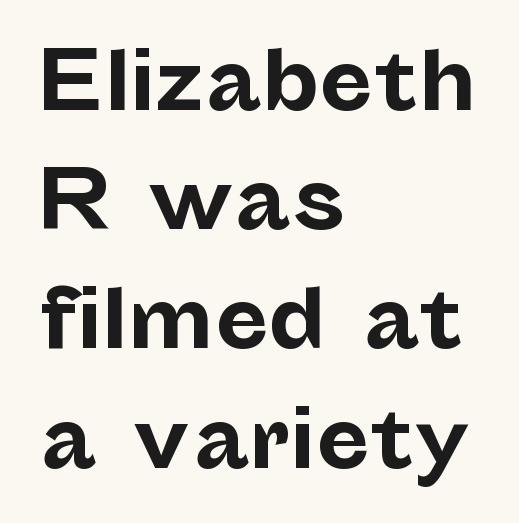
The image shows 80 px bold sans-serif type, upright; set left-aligned, normal line spacing (1.49x), normal letter spacing, not underlined; low stroke contrast and a medium x-height.
